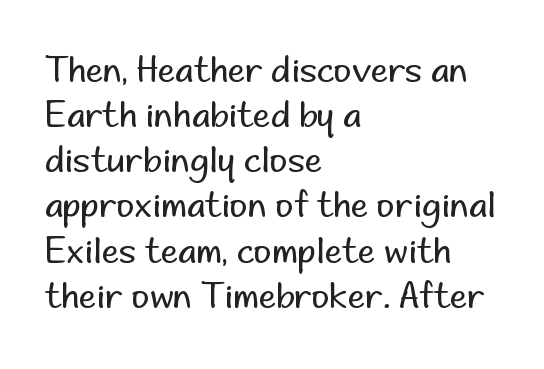
The image shows 35 px regular-weight sans-serif type, upright; set left-aligned, normal line spacing (1.29x), normal letter spacing, not underlined; low stroke contrast and a small x-height.
